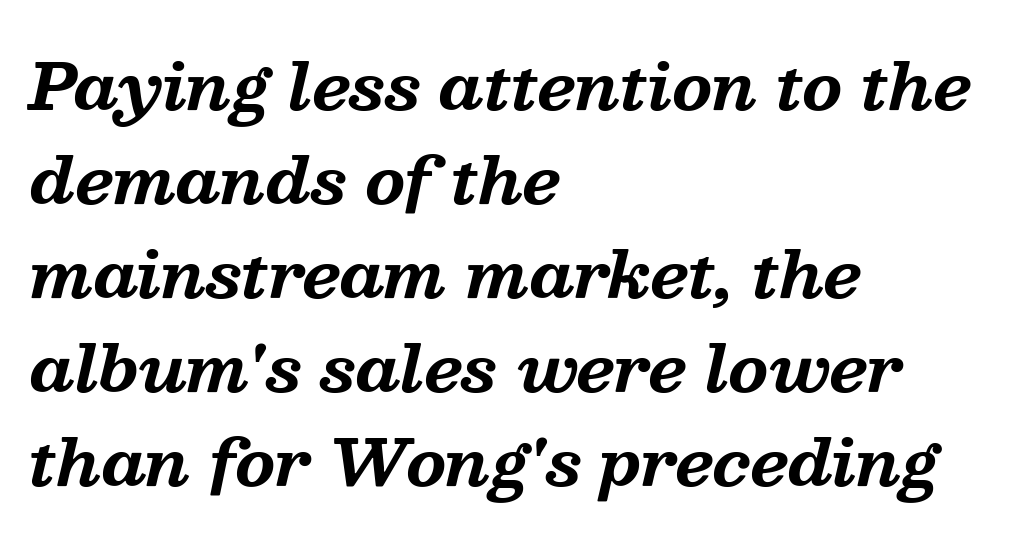
{"serif": "yes", "italic": "yes", "lean": "right", "slant_degrees": 13, "bold": "yes", "weight": "bold", "width": "normal", "stroke_contrast": "medium", "x_height": "medium", "monospaced": "no", "underline": "no", "align": "left", "line_spacing": "normal", "line_spacing_ratio": 1.47, "letter_spacing": "normal", "letter_spacing_em": 0.0, "glyph_px": 64}
